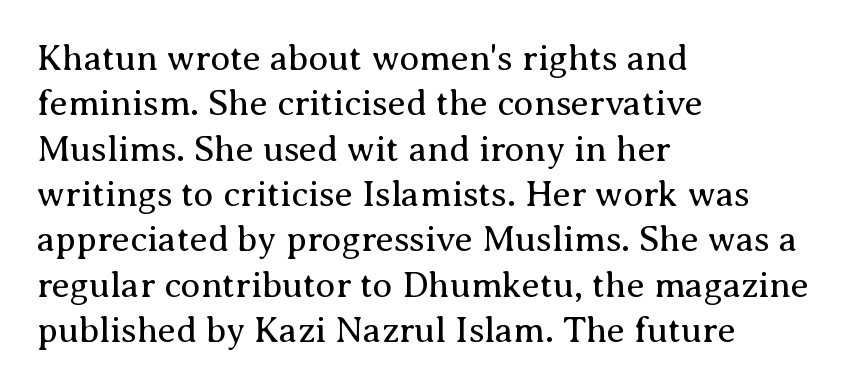
This is not heavy type; no bold has been used. A student would call this left alignment; a typographer would say flush left, rag right. Posture: upright roman. The passage shown has conventional tracking throughout. The passage shown is typed in a proportional face where columns would drift. Regarding leading, the lines here are spaced in the standard way.
